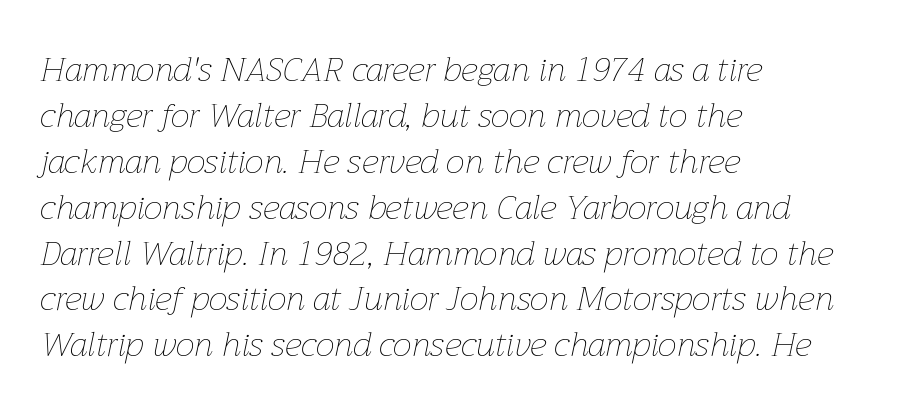
Q: Is the text bold? A: No.
Q: Is the text italic (slanted)? A: Yes, it leans right by about 12 degrees.
Q: Is the text underlined? A: No.
Q: How is the paragraph aligned? A: Left-aligned.
Q: Is the spacing between letters normal or unusually wide? A: Normal.
Q: Is the spacing between lines tight, normal or loose? A: Normal.
Q: Width (condensed, normal, or wide)? A: Normal.
Q: Stroke contrast? A: Low.
Q: x-height? A: Medium.
Q: Monospaced? A: No.
